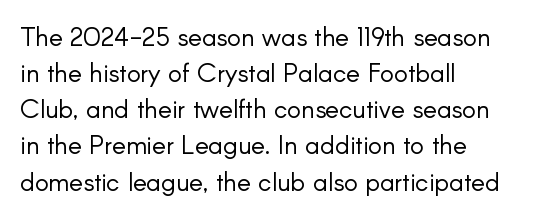
The image shows 26 px text type, upright; set left-aligned, normal line spacing (1.39x), normal letter spacing, not underlined.
